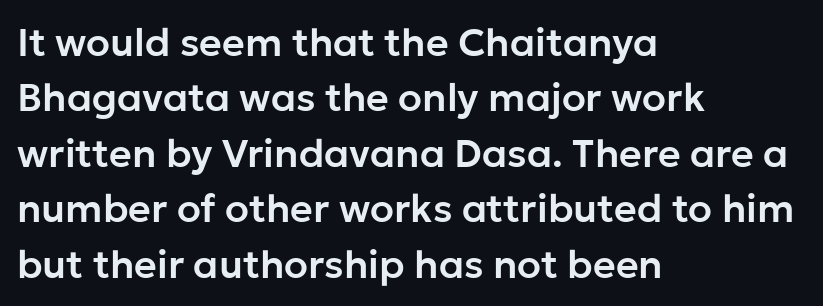
{"serif": "no", "italic": "no", "width": "normal", "stroke_contrast": "low", "x_height": "medium", "monospaced": "no", "underline": "no", "align": "left", "line_spacing": "normal", "line_spacing_ratio": 1.42, "letter_spacing": "normal", "letter_spacing_em": 0.0, "glyph_px": 39}
